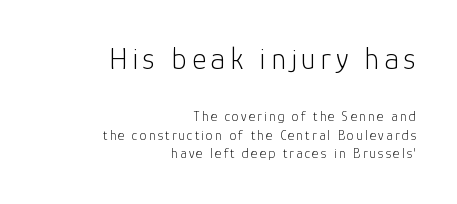
Q: Is the text bold? A: No.
Q: Is the text italic (slanted)? A: No, it is upright.
Q: Is the typeface a serif or a sans-serif typeface? A: Sans-serif.
Q: Is the text underlined? A: No.
Q: How is the paragraph aligned? A: Right-aligned.
Q: Is the spacing between lines tight, normal or loose? A: Normal.
Q: Which block of text is set in a larger size, the first (top) or the second (bottom)? A: The first (top) one.
Q: Width (condensed, normal, or wide)? A: Normal.
Q: Stroke contrast? A: Low.
Q: x-height? A: Medium.
Q: Monospaced? A: No.
